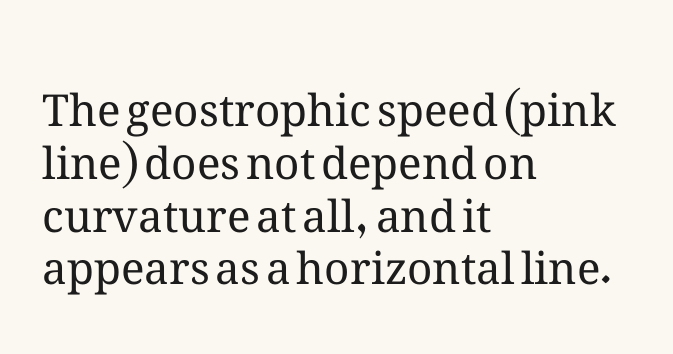
Words appear dense and cohesive because spacing is normal. The rag falls on the right side of this text block. No extra ink here — the face is not bold. The lettering stays uniformly vertical, giving the passage a roman look. Underline: absent.
